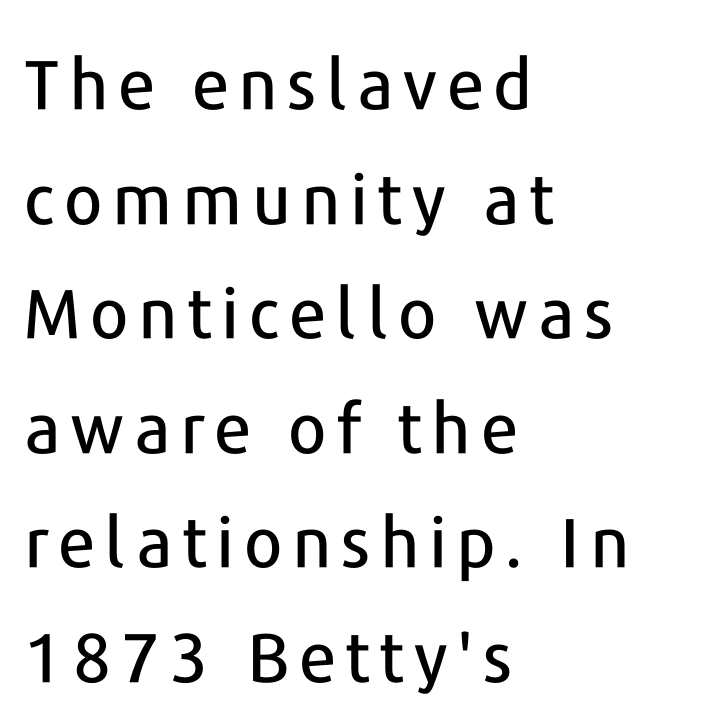
Q: Is the text italic (slanted)? A: No, it is upright.
Q: Is the typeface a serif or a sans-serif typeface? A: Sans-serif.
Q: Is the text underlined? A: No.
Q: How is the paragraph aligned? A: Left-aligned.
Q: Is the spacing between lines tight, normal or loose? A: Normal.
Q: Width (condensed, normal, or wide)? A: Normal.
Q: Stroke contrast? A: Low.
Q: x-height? A: Medium.
Q: Monospaced? A: No.
